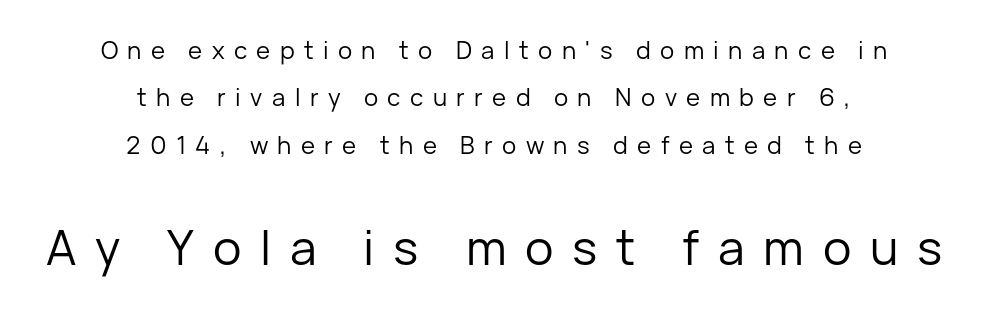
Q: Is the text bold? A: No.
Q: Is the text italic (slanted)? A: No, it is upright.
Q: Is the typeface a serif or a sans-serif typeface? A: Sans-serif.
Q: Is the text underlined? A: No.
Q: How is the paragraph aligned? A: Centered.
Q: Is the spacing between letters normal or unusually wide? A: Unusually wide.
Q: Is the spacing between lines tight, normal or loose? A: Loose.
Q: Which block of text is set in a larger size, the first (top) or the second (bottom)? A: The second (bottom) one.
Q: Width (condensed, normal, or wide)? A: Normal.
Q: Stroke contrast? A: Low.
Q: x-height? A: Medium.
Q: Monospaced? A: No.
